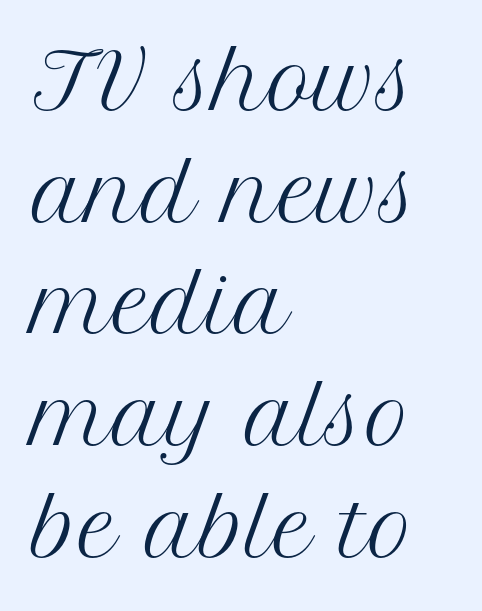
{"serif": "yes", "bold": "no", "weight": "regular", "width": "normal", "stroke_contrast": "medium", "x_height": "medium", "monospaced": "no", "underline": "no", "align": "left", "line_spacing": "normal", "line_spacing_ratio": 1.47, "letter_spacing": "normal", "letter_spacing_em": 0.0, "glyph_px": 76}
